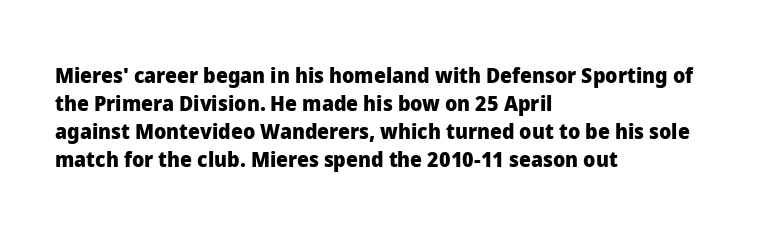
The image shows 21 px bold type, upright; set left-aligned, normal line spacing (1.34x), normal letter spacing, not underlined.
